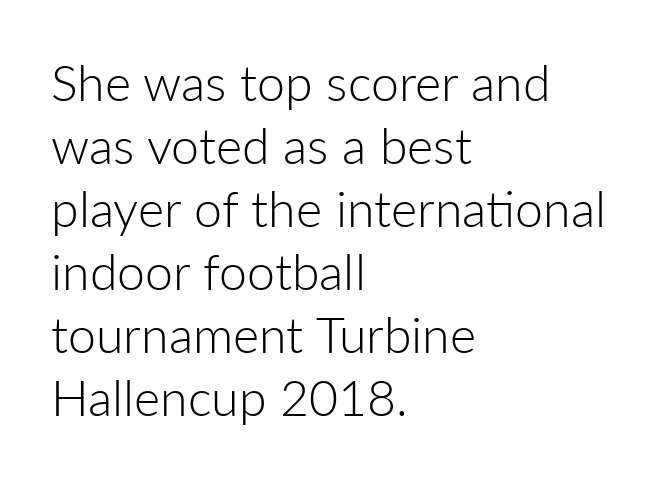
Q: Is the text bold? A: No.
Q: Is the text italic (slanted)? A: No, it is upright.
Q: Is the typeface a serif or a sans-serif typeface? A: Sans-serif.
Q: Is the text underlined? A: No.
Q: How is the paragraph aligned? A: Left-aligned.
Q: Is the spacing between letters normal or unusually wide? A: Normal.
Q: Is the spacing between lines tight, normal or loose? A: Normal.
Q: Width (condensed, normal, or wide)? A: Normal.
Q: Stroke contrast? A: Low.
Q: x-height? A: Medium.
Q: Monospaced? A: No.
